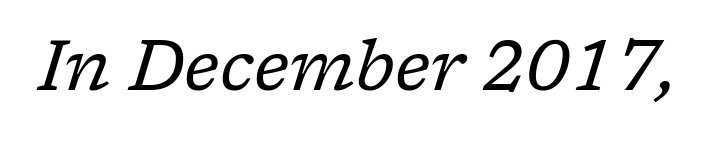
The image shows 70 px regular-weight serif type, italic (leaning right); set normal letter spacing, not underlined; low stroke contrast and a medium x-height.
